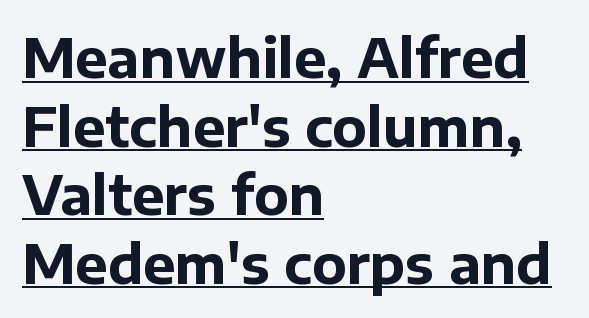
{"serif": "no", "italic": "no", "bold": "yes", "weight": "bold", "width": "normal", "stroke_contrast": "low", "x_height": "medium", "monospaced": "no", "underline": "yes", "align": "left", "line_spacing": "normal", "line_spacing_ratio": 1.27, "letter_spacing": "normal", "letter_spacing_em": 0.0, "glyph_px": 54}
